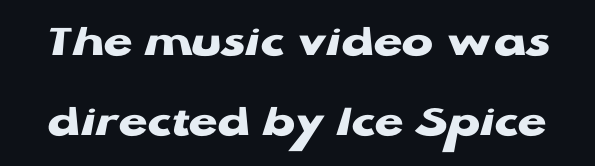
Spacing verdict: proportional, widths tailored to each character. Check under the words: just untouched page. Plenty of ink on the page — the face is bold. The face used here is rendered with its standard letterfit.
